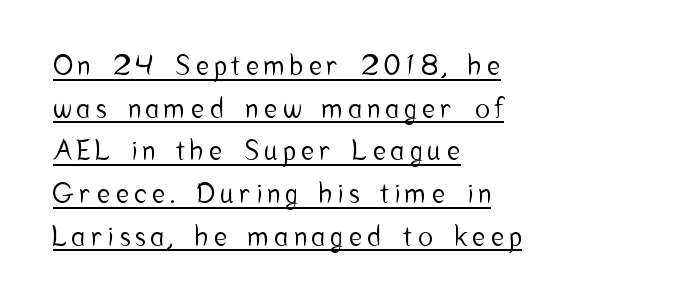
Q: Is the text italic (slanted)? A: No, it is upright.
Q: Is the text underlined? A: Yes.
Q: How is the paragraph aligned? A: Left-aligned.
Q: Is the spacing between letters normal or unusually wide? A: Unusually wide.
Q: Is the spacing between lines tight, normal or loose? A: Normal.
